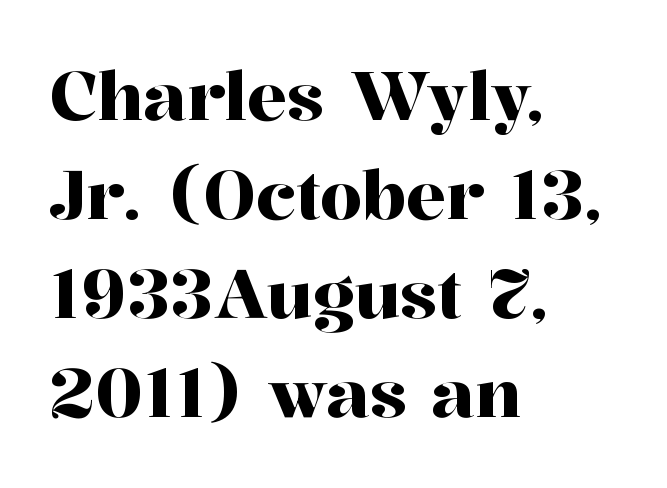
{"serif": "yes", "italic": "no", "width": "normal", "stroke_contrast": "high", "x_height": "medium", "monospaced": "no", "underline": "no", "align": "left", "line_spacing": "normal", "line_spacing_ratio": 1.48, "letter_spacing": "normal", "letter_spacing_em": 0.0, "glyph_px": 67}
